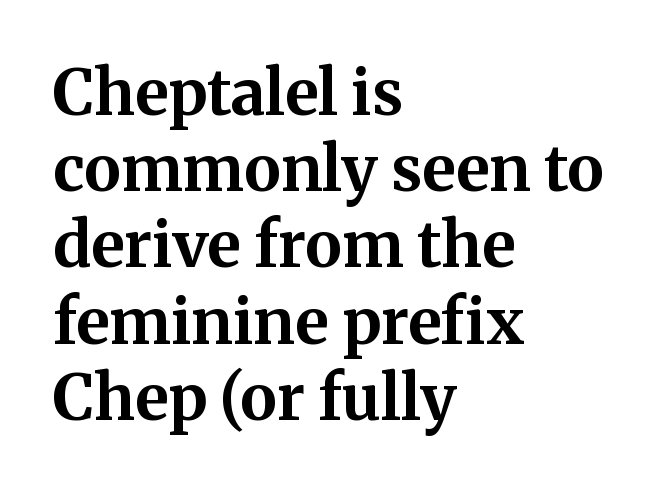
Between one letter and the next there's only the usual sliver of space. Note: serifs present on the glyphs. Does the copy run flush right? No — it runs flush left. This sample has the flowing, uneven cadence of proportional lettering. This sample uses an upright cut, with every glyph sitting square on the baseline. Underline: absent.
